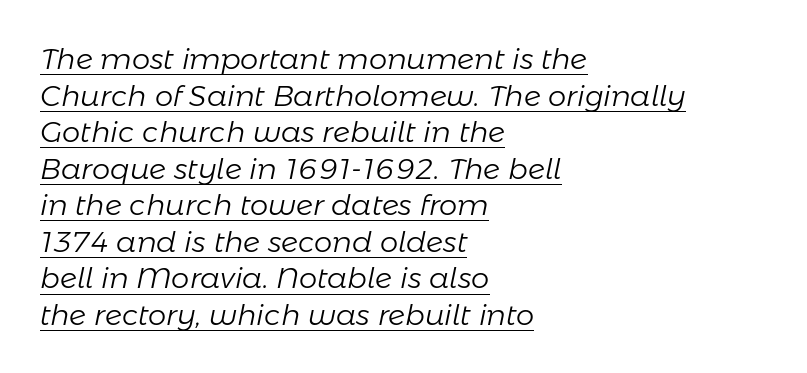
Letters have the restrained weight of plain body copy at most. The letters sit at their default tracking, neither squeezed nor spread. The paragraph shown leans on its left margin. Emphasis is given by a line drawn under the lettering. Do the characters align in a grid? No, the font is proportional.
